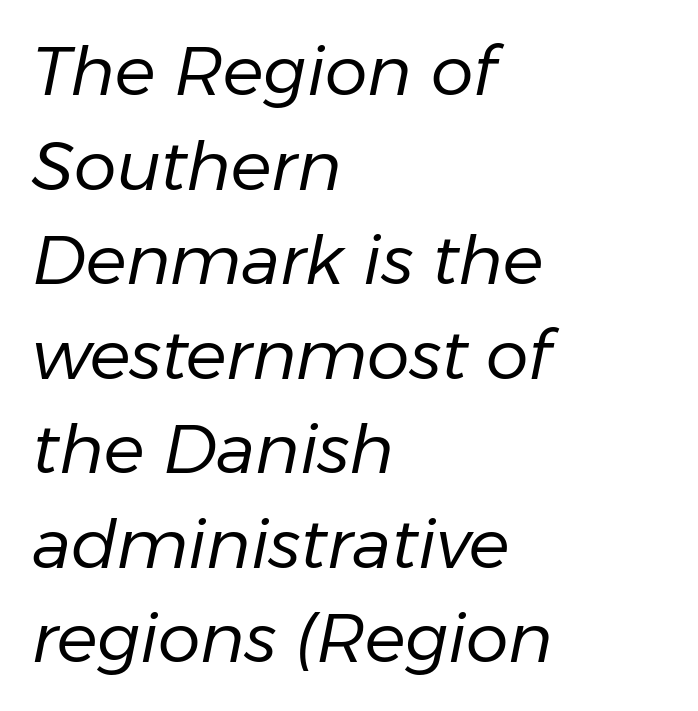
The face used here is proportionally spaced, like ordinary book or web type. Is the type slanted? Yes — the strokes lean at a clear angle. Successive baselines arrive at the customary interval. Nothing heavy about these letters — not bold at all.
